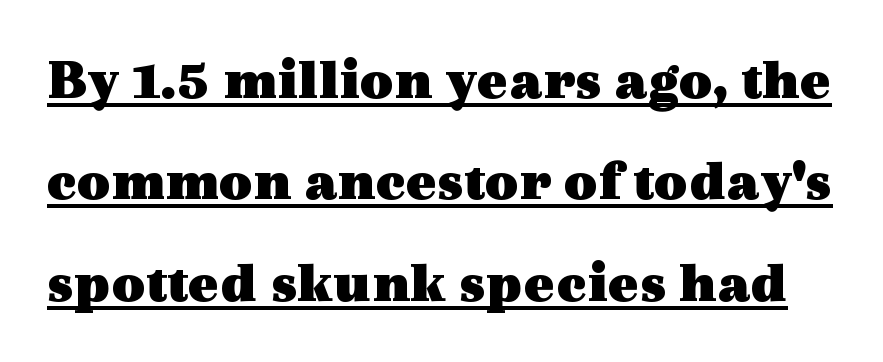
The image shows 58 px heavy, wide serif type, upright; set line spacing 1.75x, normal letter spacing, underlined; a medium x-height.
